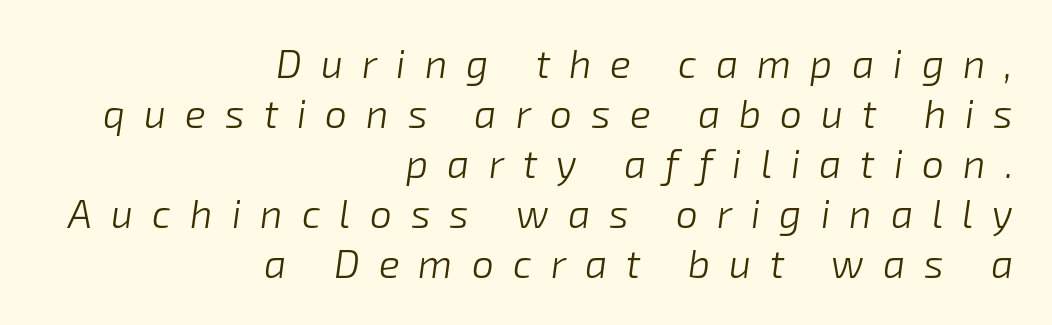
{"italic": "yes", "lean": "right", "slant_degrees": 8, "bold": "no", "weight": "light", "width": "normal", "stroke_contrast": "low", "x_height": "medium", "monospaced": "no", "underline": "no", "align": "right", "line_spacing": "normal", "line_spacing_ratio": 1.28, "letter_spacing": "wide", "letter_spacing_em": 0.49, "glyph_px": 39}
